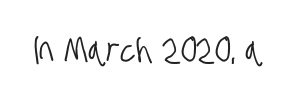
The rendering shows plain stroke endings on the letterforms — a sans-serif design. Does extra space separate the letters? No, they use regular spacing. The rendering uses natural spacing where letterforms have individual widths. Lines of text with bare space underneath.
